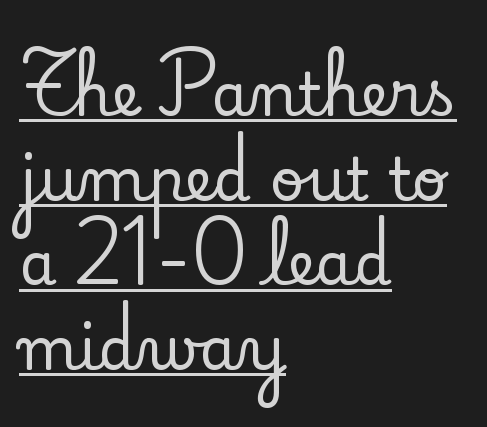
The lines are quadded left. Each letter keeps its own natural width here, so spacing adapts to shape. The gaps between neighbouring characters are ordinary and unremarkable. This sample uses an upright cut, with every glyph sitting square on the baseline.
